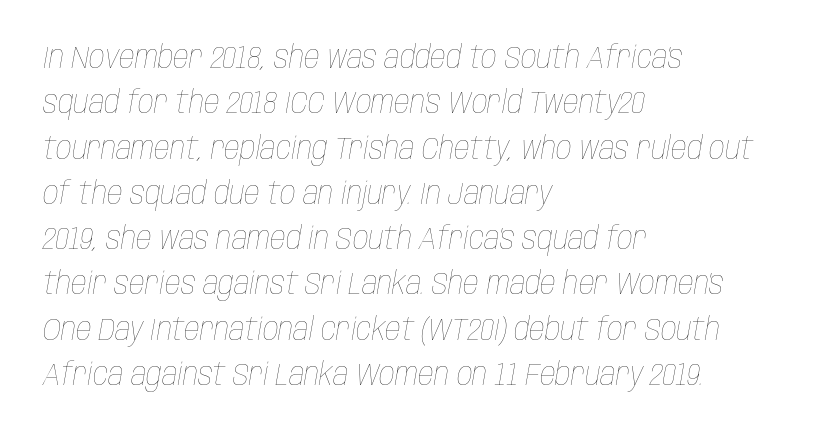
No chunkiness to these letters — they're not bold. The face used here is rendered with its standard letterfit. Every character sits at an angle, as italics do. Honestly, the row spacing looks completely unremarkable.
